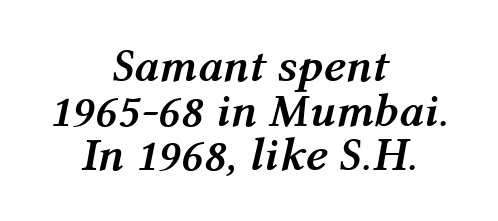
Q: Is the text bold? A: Yes.
Q: Is the text italic (slanted)? A: Yes, it leans right by about 12 degrees.
Q: Is the text underlined? A: No.
Q: How is the paragraph aligned? A: Centered.
Q: Is the spacing between letters normal or unusually wide? A: Normal.
Q: Is the spacing between lines tight, normal or loose? A: Tight.
Q: Width (condensed, normal, or wide)? A: Normal.
Q: Stroke contrast? A: Medium.
Q: x-height? A: Medium.
Q: Monospaced? A: No.
